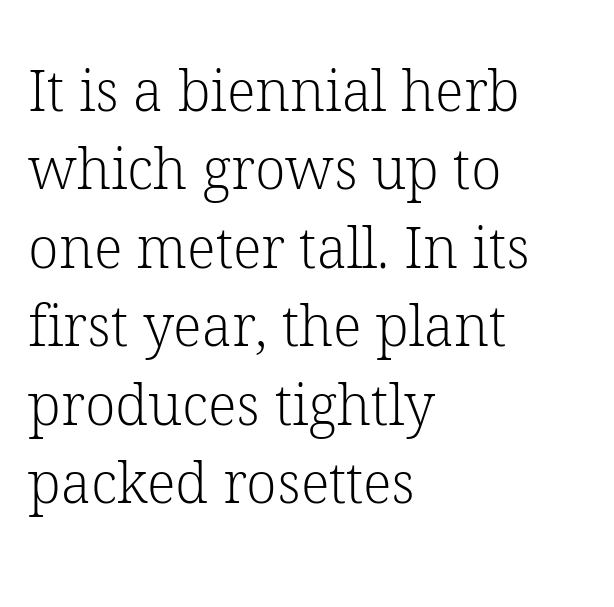
Q: Is the text bold? A: No.
Q: Is the text italic (slanted)? A: No, it is upright.
Q: Is the typeface a serif or a sans-serif typeface? A: Serif.
Q: Is the text underlined? A: No.
Q: How is the paragraph aligned? A: Left-aligned.
Q: Is the spacing between letters normal or unusually wide? A: Normal.
Q: Is the spacing between lines tight, normal or loose? A: Normal.
Q: Width (condensed, normal, or wide)? A: Normal.
Q: Stroke contrast? A: Low.
Q: x-height? A: Medium.
Q: Monospaced? A: No.
